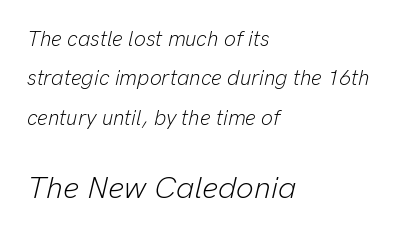
The image shows 31 px light type, italic (leaning right); set left-aligned, line spacing 1.88x, normal letter spacing, not underlined; the second (bottom) block is 1.48x larger; low stroke contrast and a medium x-height.
